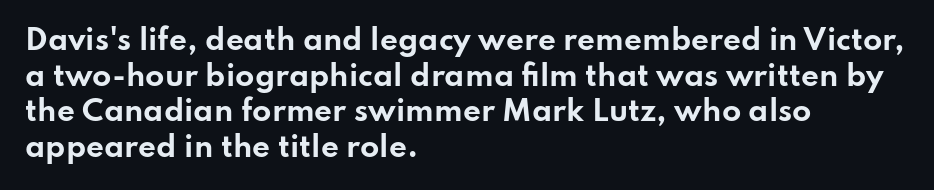
Q: Is the text bold? A: Yes.
Q: Is the text italic (slanted)? A: No, it is upright.
Q: Is the typeface a serif or a sans-serif typeface? A: Sans-serif.
Q: Is the text underlined? A: No.
Q: How is the paragraph aligned? A: Left-aligned.
Q: Is the spacing between letters normal or unusually wide? A: Normal.
Q: Is the spacing between lines tight, normal or loose? A: Normal.
Q: Width (condensed, normal, or wide)? A: Wide.
Q: Stroke contrast? A: Low.
Q: x-height? A: Small.
Q: Monospaced? A: No.
